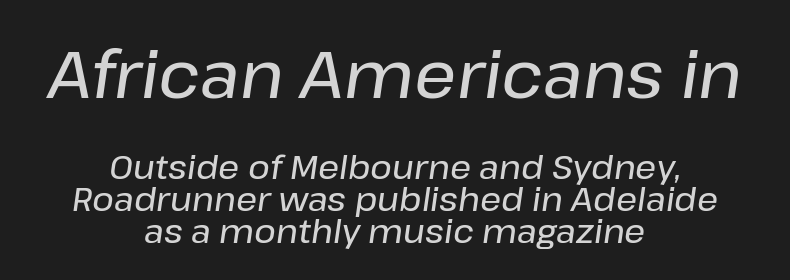
{"italic": "yes", "lean": "right", "slant_degrees": 8, "width": "normal", "stroke_contrast": "low", "x_height": "medium", "monospaced": "no", "underline": "no", "align": "center", "line_spacing": "tight", "line_spacing_ratio": 0.96, "letter_spacing": "normal", "letter_spacing_em": 0.0, "larger_block": "first", "size_ratio": 2.0, "glyph_px": 66}
